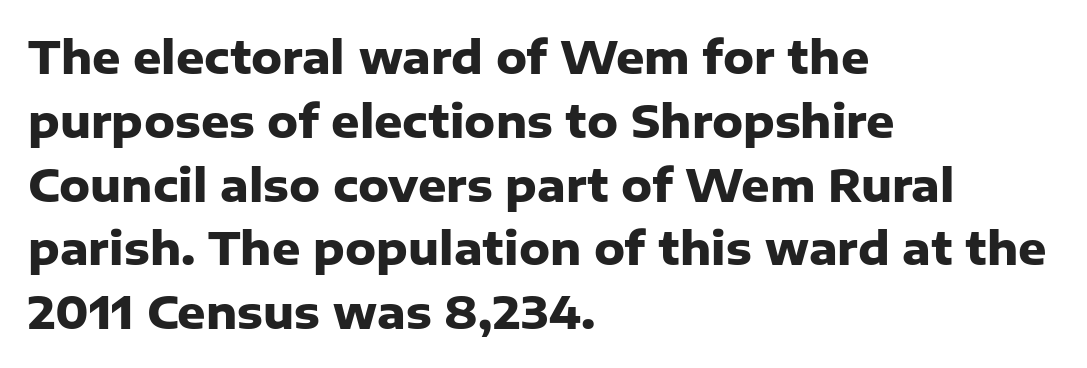
Q: Is the text bold? A: Yes.
Q: Is the text italic (slanted)? A: No, it is upright.
Q: Is the typeface a serif or a sans-serif typeface? A: Sans-serif.
Q: Is the text underlined? A: No.
Q: How is the paragraph aligned? A: Left-aligned.
Q: Is the spacing between letters normal or unusually wide? A: Normal.
Q: Is the spacing between lines tight, normal or loose? A: Normal.
Q: Width (condensed, normal, or wide)? A: Normal.
Q: Stroke contrast? A: Low.
Q: x-height? A: Medium.
Q: Monospaced? A: No.
